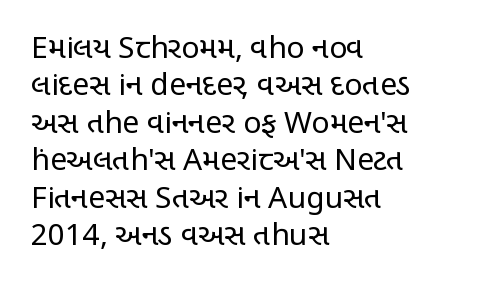
Q: Is the text bold? A: No.
Q: Is the text italic (slanted)? A: No, it is upright.
Q: Is the typeface a serif or a sans-serif typeface? A: Sans-serif.
Q: Is the text underlined? A: No.
Q: How is the paragraph aligned? A: Left-aligned.
Q: Is the spacing between letters normal or unusually wide? A: Normal.
Q: Is the spacing between lines tight, normal or loose? A: Normal.
Q: Width (condensed, normal, or wide)? A: Condensed.
Q: Stroke contrast? A: Low.
Q: x-height? A: Large.
Q: Monospaced? A: No.
